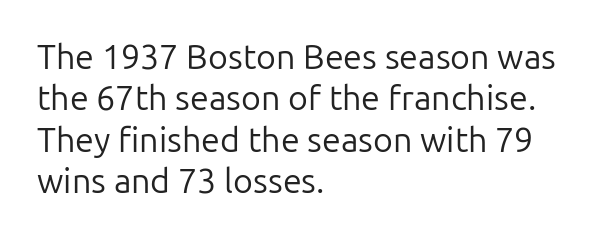
{"serif": "no", "italic": "no", "bold": "no", "weight": "regular", "width": "normal", "stroke_contrast": "low", "x_height": "medium", "monospaced": "no", "underline": "no", "align": "left", "line_spacing_ratio": 1.22, "letter_spacing": "normal", "letter_spacing_em": 0.0, "glyph_px": 34}
